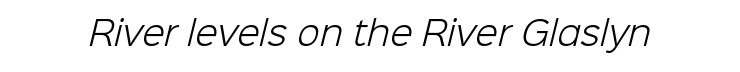
Q: Is the text bold? A: No.
Q: Is the typeface a serif or a sans-serif typeface? A: Sans-serif.
Q: Is the text underlined? A: No.
Q: Is the spacing between letters normal or unusually wide? A: Normal.
Q: Width (condensed, normal, or wide)? A: Normal.
Q: Stroke contrast? A: Low.
Q: x-height? A: Medium.
Q: Monospaced? A: No.
